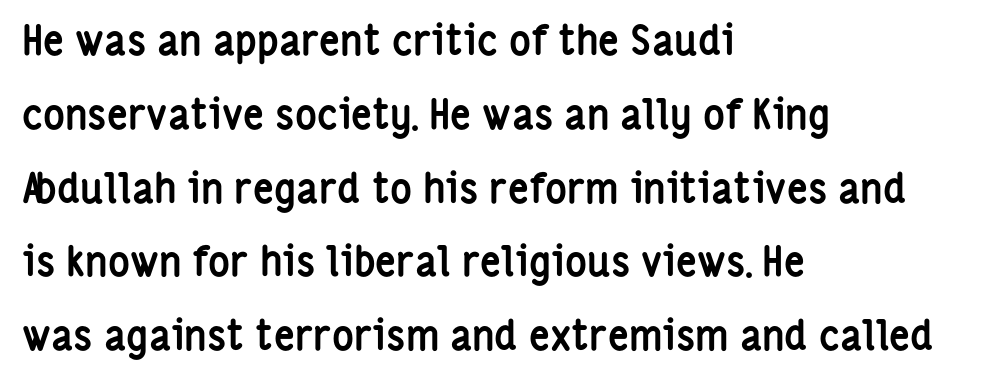
Q: Is the text bold? A: Yes.
Q: Is the text italic (slanted)? A: No, it is upright.
Q: Is the typeface a serif or a sans-serif typeface? A: Sans-serif.
Q: Is the text underlined? A: No.
Q: How is the paragraph aligned? A: Left-aligned.
Q: Is the spacing between letters normal or unusually wide? A: Normal.
Q: Width (condensed, normal, or wide)? A: Condensed.
Q: Stroke contrast? A: Low.
Q: x-height? A: Medium.
Q: Monospaced? A: No.
